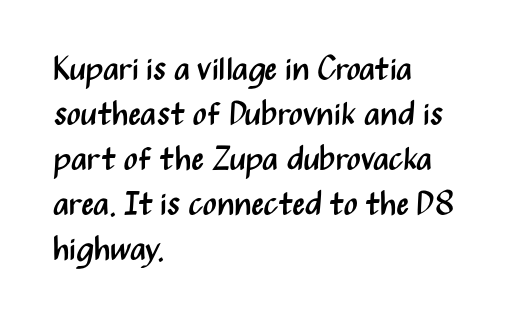
The image shows 33 px regular-weight, condensed sans-serif type, upright; set left-aligned, normal line spacing (1.36x), normal letter spacing, not underlined; medium stroke contrast and a medium x-height.
